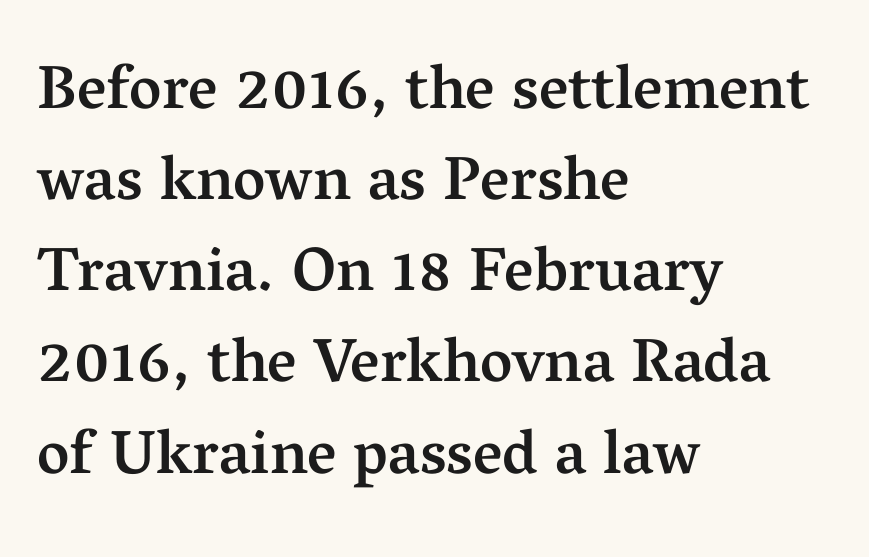
Layout note: lines flush left. The font family rendered here belongs to the serif group. The letters advance in unequal steps, a hallmark of proportional type. The font is running at a semibold setting, under full bold.
